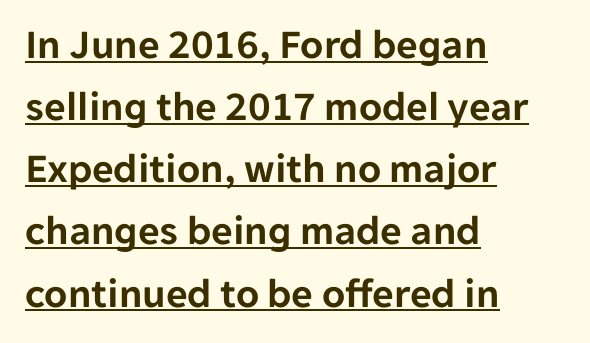
The image shows 42 px sans-serif type, upright; set left-aligned, normal line spacing (1.48x), normal letter spacing, underlined; low stroke contrast and a medium x-height.
